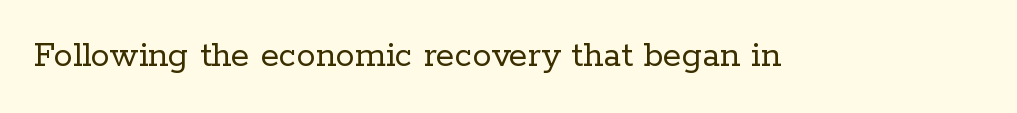
The image shows 38 px regular-weight serif type, upright; set normal letter spacing, not underlined; low stroke contrast and a medium x-height.
